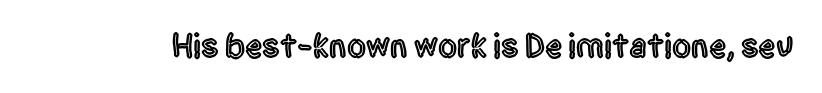
The rendering uses natural spacing where letterforms have individual widths. The baseline area is clear. The type family on display is of the sans-serif kind. Caption: standard tracking, unaltered.
